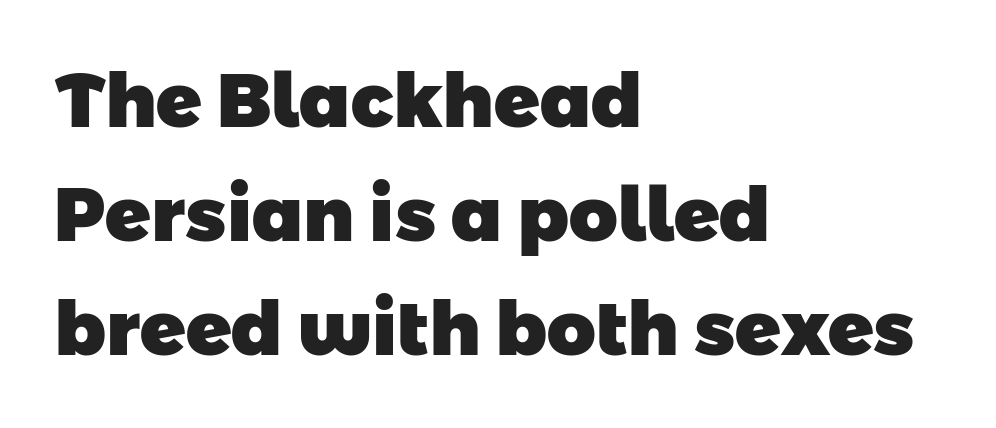
{"serif": "no", "bold": "yes", "weight": "heavy", "width": "normal", "stroke_contrast": "low", "x_height": "medium", "monospaced": "no", "underline": "no", "align": "left", "line_spacing": "normal", "line_spacing_ratio": 1.52, "letter_spacing": "normal", "letter_spacing_em": 0.0, "glyph_px": 75}
